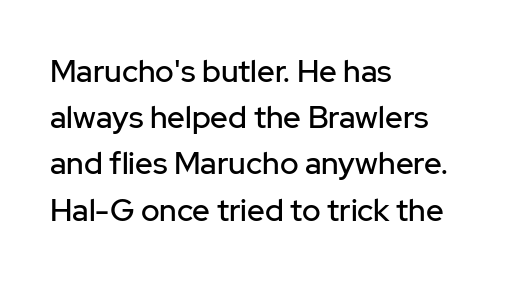
{"serif": "no", "italic": "no", "width": "normal", "stroke_contrast": "low", "x_height": "medium", "monospaced": "no", "underline": "no", "align": "left", "line_spacing": "normal", "line_spacing_ratio": 1.49, "letter_spacing": "normal", "letter_spacing_em": 0.0, "glyph_px": 31}
